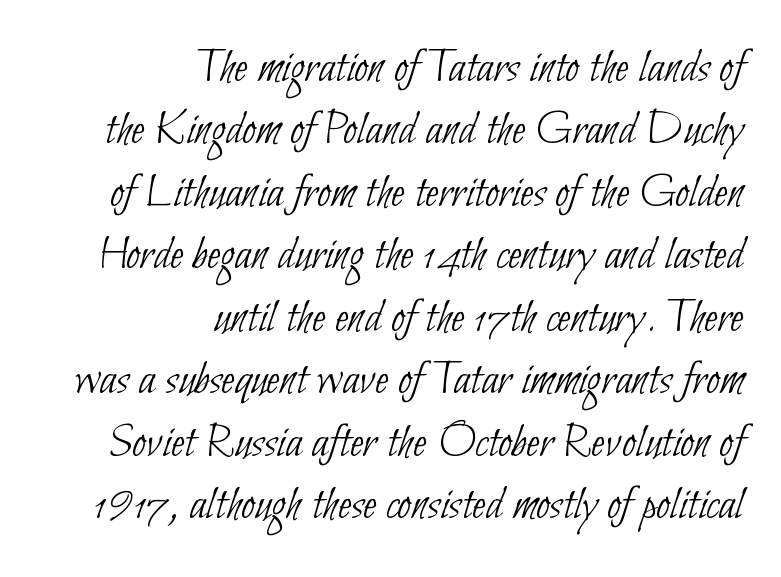
The image shows 50 px thin, condensed sans-serif type; set right-aligned, normal line spacing (1.25x), normal letter spacing, not underlined; low stroke contrast and a small x-height.
